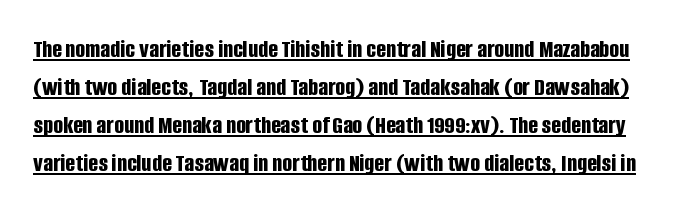
Q: Is the text bold? A: Yes.
Q: Is the text italic (slanted)? A: No, it is upright.
Q: Is the text underlined? A: Yes.
Q: Is the spacing between letters normal or unusually wide? A: Normal.
Q: Is the spacing between lines tight, normal or loose? A: Normal.
